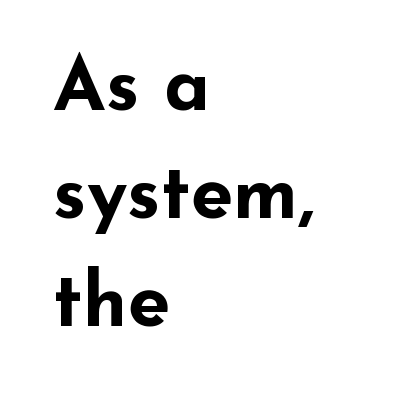
Q: Is the text bold? A: Yes.
Q: Is the text italic (slanted)? A: No, it is upright.
Q: Is the typeface a serif or a sans-serif typeface? A: Sans-serif.
Q: Is the text underlined? A: No.
Q: How is the paragraph aligned? A: Left-aligned.
Q: Is the spacing between letters normal or unusually wide? A: Normal.
Q: Is the spacing between lines tight, normal or loose? A: Normal.
Q: Width (condensed, normal, or wide)? A: Wide.
Q: Stroke contrast? A: Low.
Q: x-height? A: Small.
Q: Monospaced? A: No.
